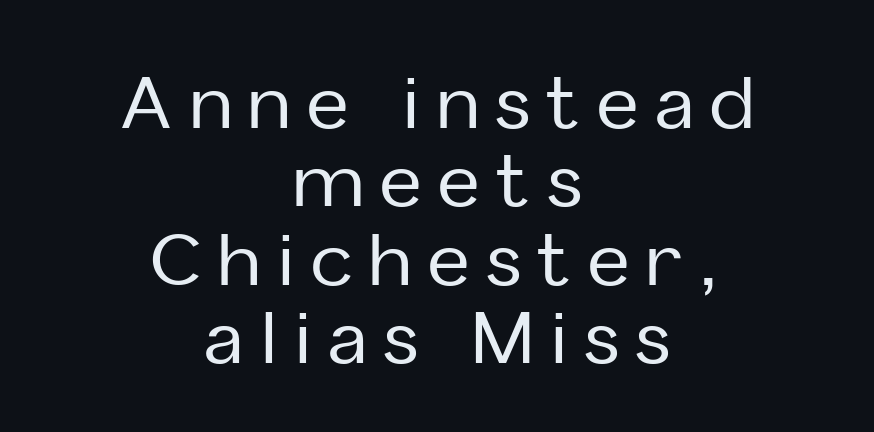
The image shows 72 px sans-serif type, upright; set centered, tight line spacing (1.09x), unusually wide letter spacing (+0.23 em), not underlined; low stroke contrast and a medium x-height.
